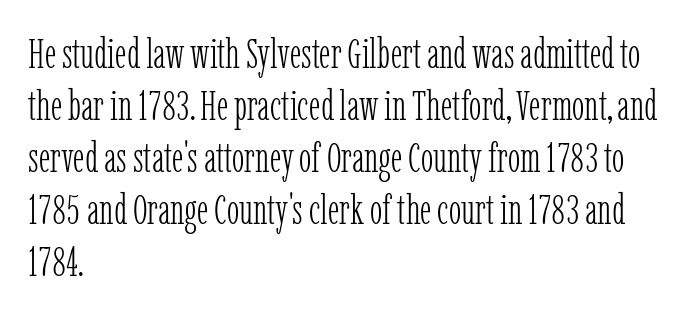
Q: Is the text bold? A: No.
Q: Is the text italic (slanted)? A: No, it is upright.
Q: Is the typeface a serif or a sans-serif typeface? A: Serif.
Q: Is the text underlined? A: No.
Q: How is the paragraph aligned? A: Left-aligned.
Q: Is the spacing between letters normal or unusually wide? A: Normal.
Q: Width (condensed, normal, or wide)? A: Condensed.
Q: Stroke contrast? A: Low.
Q: x-height? A: Medium.
Q: Monospaced? A: No.
